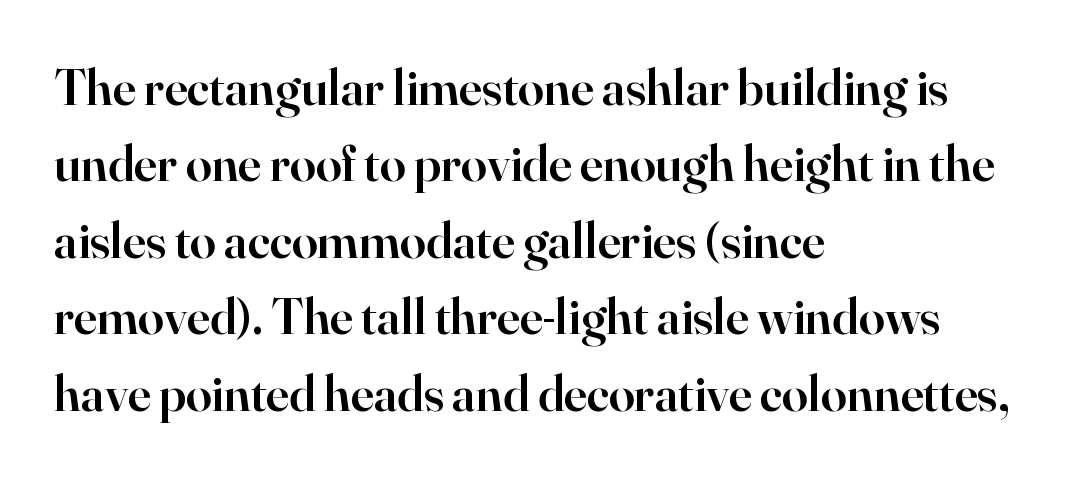
{"serif": "yes", "italic": "no", "bold": "semi", "weight": "semibold", "width": "normal", "stroke_contrast": "high", "x_height": "small", "monospaced": "no", "underline": "no", "align": "left", "line_spacing": "normal", "line_spacing_ratio": 1.47, "letter_spacing": "normal", "letter_spacing_em": 0.0, "glyph_px": 52}
